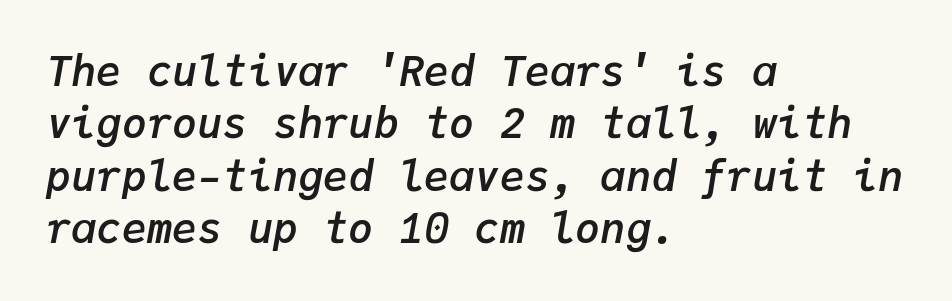
Q: Is the text bold? A: Semi-bold.
Q: Is the text italic (slanted)? A: Yes, it leans right by about 9 degrees.
Q: Is the text underlined? A: No.
Q: How is the paragraph aligned? A: Left-aligned.
Q: Is the spacing between letters normal or unusually wide? A: Normal.
Q: Is the spacing between lines tight, normal or loose? A: Normal.
Q: Width (condensed, normal, or wide)? A: Normal.
Q: Stroke contrast? A: Low.
Q: x-height? A: Medium.
Q: Monospaced? A: Yes.
